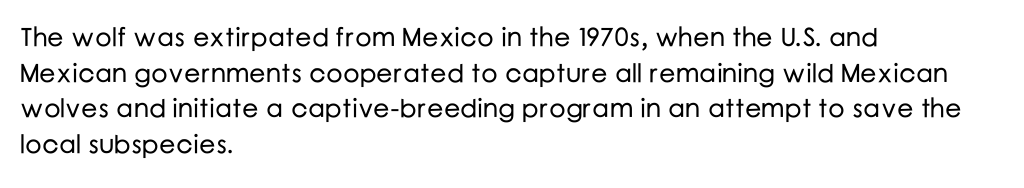
Compared with a centered layout, this one pins lines to the left instead. These lines were composed using upright roman letters. The type is set solid horizontally, with unmodified tracking. Vertical spacing — default. A bare baseline throughout the passage.
